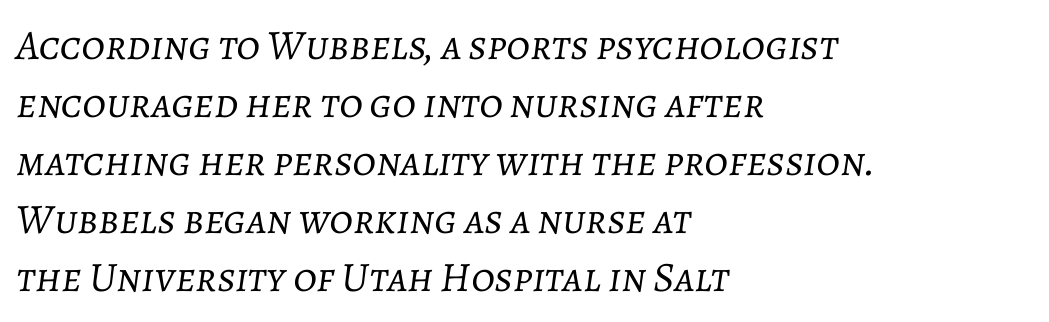
Q: Is the text bold? A: No.
Q: Is the text italic (slanted)? A: Yes, it leans right by about 7 degrees.
Q: Is the text underlined? A: No.
Q: How is the paragraph aligned? A: Left-aligned.
Q: Is the spacing between letters normal or unusually wide? A: Normal.
Q: Is the spacing between lines tight, normal or loose? A: Normal.
Q: Width (condensed, normal, or wide)? A: Normal.
Q: Stroke contrast? A: Low.
Q: x-height? A: Medium.
Q: Monospaced? A: No.
